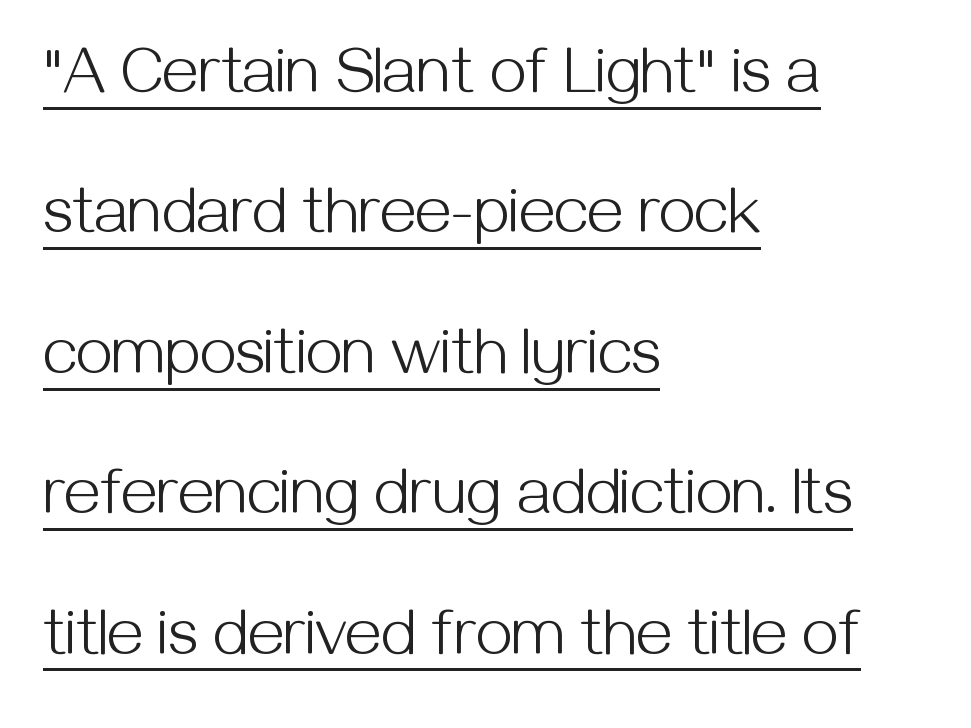
Observe the absence of serifs on each vertical stroke in this sample. The typography opts for an upright posture over an oblique one. Rows of type keep a wide berth in the vertical direction. Do the characters align in a grid? No, the font is proportional. The letterforms sit shoulder to shoulder at normal distance. Glance below the letters and you will spot a drawn line.
